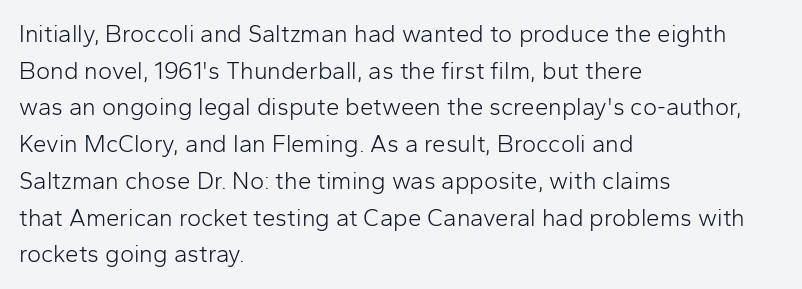
Q: Is the text bold? A: No.
Q: Is the text italic (slanted)? A: No, it is upright.
Q: Is the text underlined? A: No.
Q: How is the paragraph aligned? A: Left-aligned.
Q: Is the spacing between letters normal or unusually wide? A: Normal.
Q: Is the spacing between lines tight, normal or loose? A: Normal.
